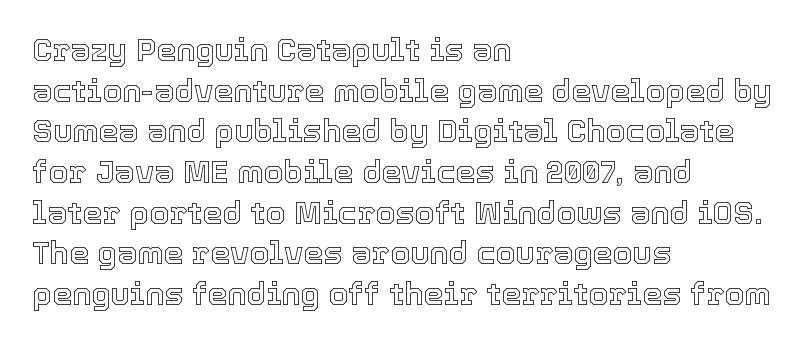
The image shows 32 px text type, upright; set left-aligned, normal line spacing (1.27x), normal letter spacing, not underlined; a medium x-height.
